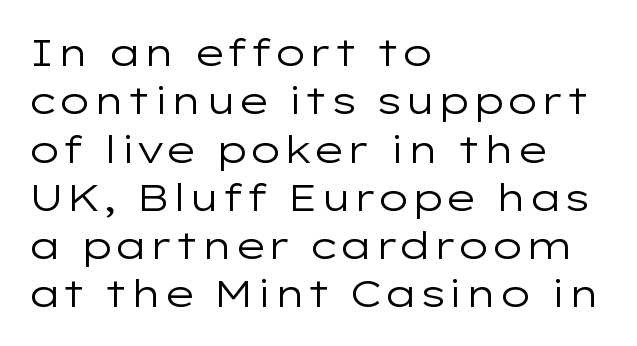
The rendering keeps characters at their native spacing. You could not count columns in this text — the font is proportionally spaced. The lines in this sample share a left origin and differ only in where they stop. This reads as an unemphasized weight, regular at the heaviest. Each new line begins a customary step beneath the previous one. The passage shown is typeset with a sans-serif family.
